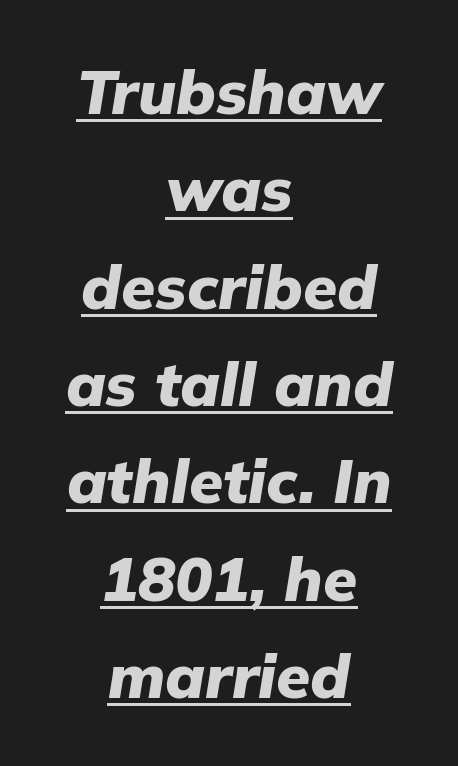
Q: Is the text bold? A: Yes.
Q: Is the text italic (slanted)? A: Yes, it leans right by about 9 degrees.
Q: Is the text underlined? A: Yes.
Q: How is the paragraph aligned? A: Centered.
Q: Is the spacing between letters normal or unusually wide? A: Normal.
Q: Is the spacing between lines tight, normal or loose? A: Normal.
Q: Width (condensed, normal, or wide)? A: Normal.
Q: Stroke contrast? A: Low.
Q: x-height? A: Medium.
Q: Monospaced? A: No.
